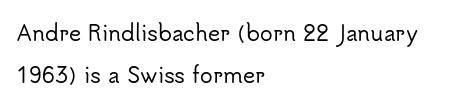
The image shows 21 px text type, upright; set left-aligned, loose line spacing (2.01x), normal letter spacing, not underlined.
